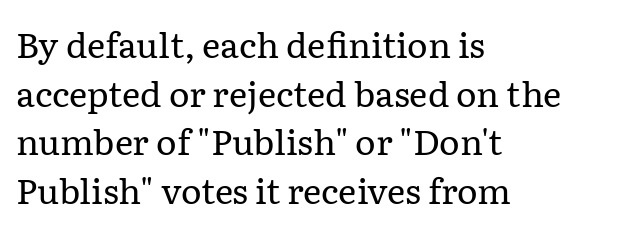
{"serif": "yes", "italic": "no", "bold": "no", "weight": "regular", "width": "normal", "stroke_contrast": "low", "x_height": "medium", "monospaced": "no", "underline": "no", "align": "left", "line_spacing": "normal", "line_spacing_ratio": 1.39, "letter_spacing": "normal", "letter_spacing_em": 0.0, "glyph_px": 35}
